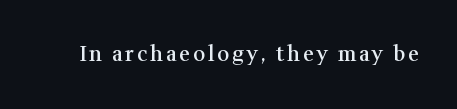
The image shows 21 px text type, upright; set not underlined.
